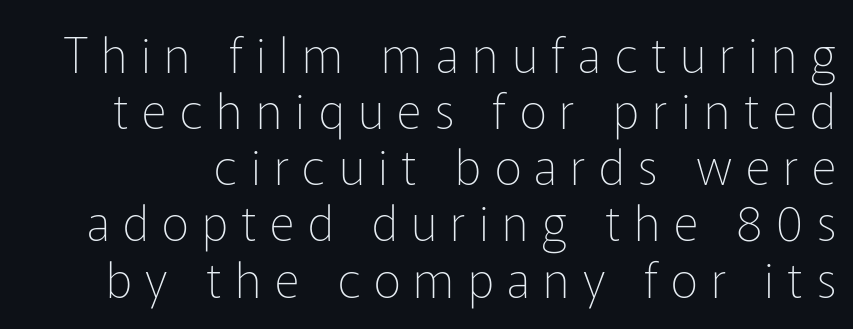
{"serif": "no", "italic": "no", "bold": "no", "weight": "thin", "width": "normal", "stroke_contrast": "low", "x_height": "medium", "monospaced": "no", "underline": "no", "line_spacing_ratio": 1.17, "letter_spacing": "wide", "letter_spacing_em": 0.28, "glyph_px": 48}
